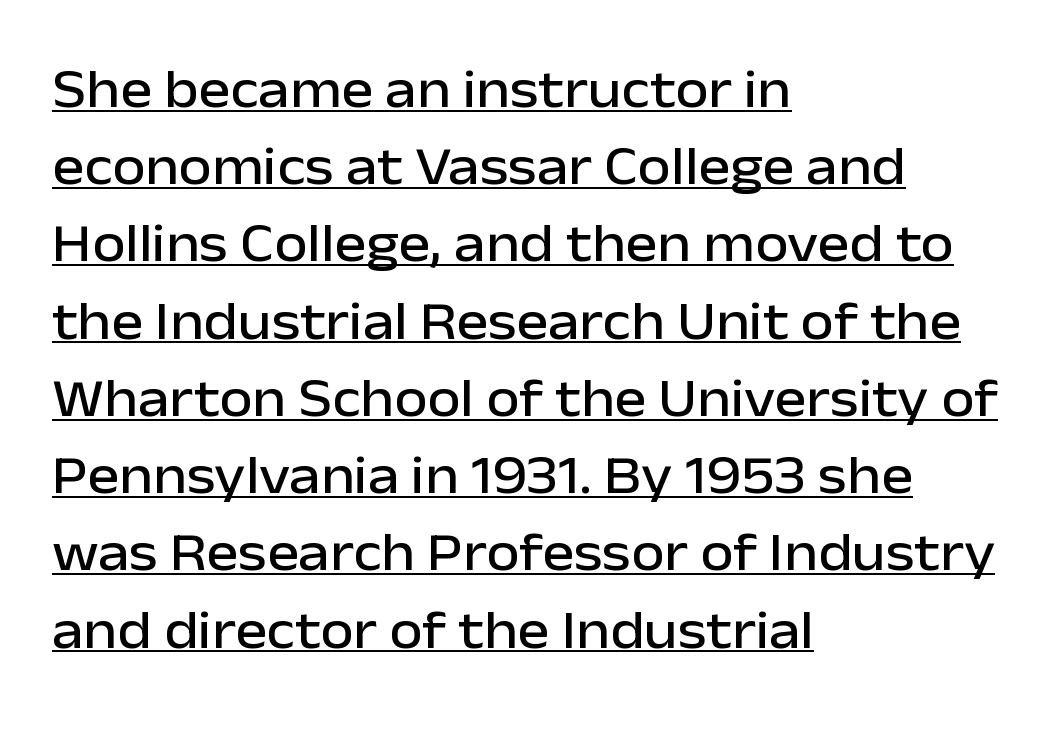
The image shows 54 px sans-serif type, upright; set left-aligned, normal line spacing (1.43x), normal letter spacing, underlined; low stroke contrast and a medium x-height.
